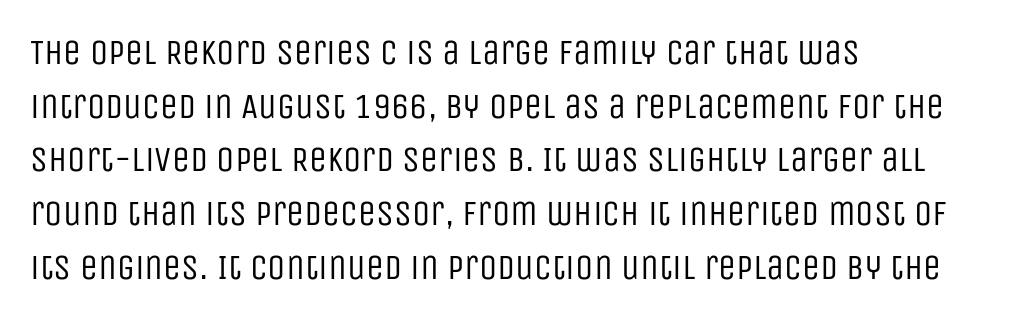
Q: Is the text bold? A: No.
Q: Is the text italic (slanted)? A: No, it is upright.
Q: Is the typeface a serif or a sans-serif typeface? A: Sans-serif.
Q: Is the text underlined? A: No.
Q: How is the paragraph aligned? A: Left-aligned.
Q: Is the spacing between letters normal or unusually wide? A: Normal.
Q: Is the spacing between lines tight, normal or loose? A: Normal.
Q: Width (condensed, normal, or wide)? A: Condensed.
Q: Stroke contrast? A: Low.
Q: x-height? A: Large.
Q: Monospaced? A: No.
